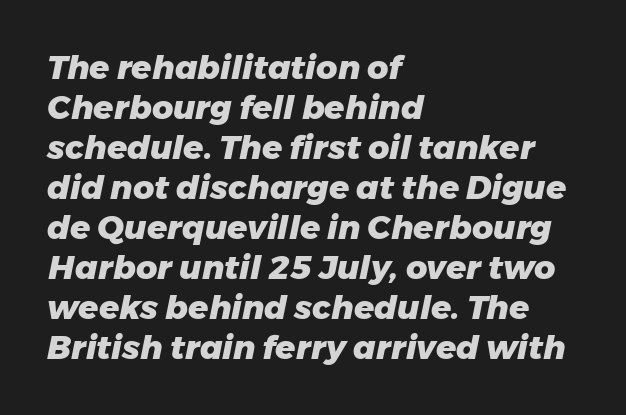
Q: Is the text bold? A: Yes.
Q: Is the text italic (slanted)? A: Yes, it leans right by about 11 degrees.
Q: Is the text underlined? A: No.
Q: How is the paragraph aligned? A: Left-aligned.
Q: Is the spacing between letters normal or unusually wide? A: Normal.
Q: Width (condensed, normal, or wide)? A: Normal.
Q: Stroke contrast? A: Low.
Q: x-height? A: Medium.
Q: Monospaced? A: No.
